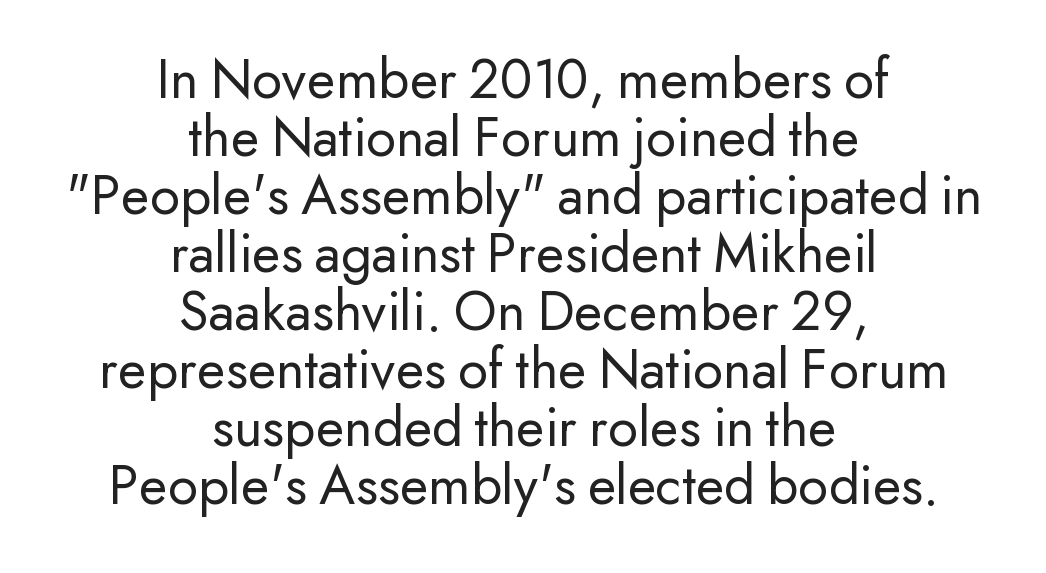
The image shows 58 px regular-weight sans-serif type, upright; set centered, tight line spacing (1.0x), normal letter spacing, not underlined; low stroke contrast and a small x-height.
